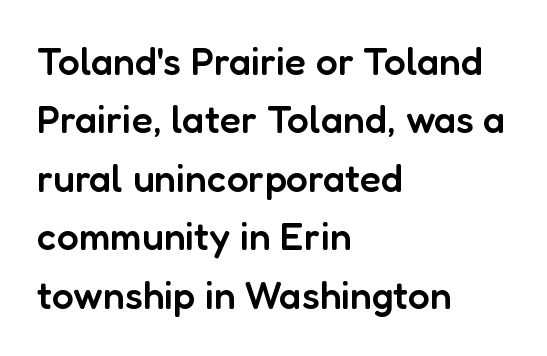
The image shows 39 px semibold sans-serif type, upright; set left-aligned, normal line spacing (1.5x), normal letter spacing, not underlined; low stroke contrast and a medium x-height.
